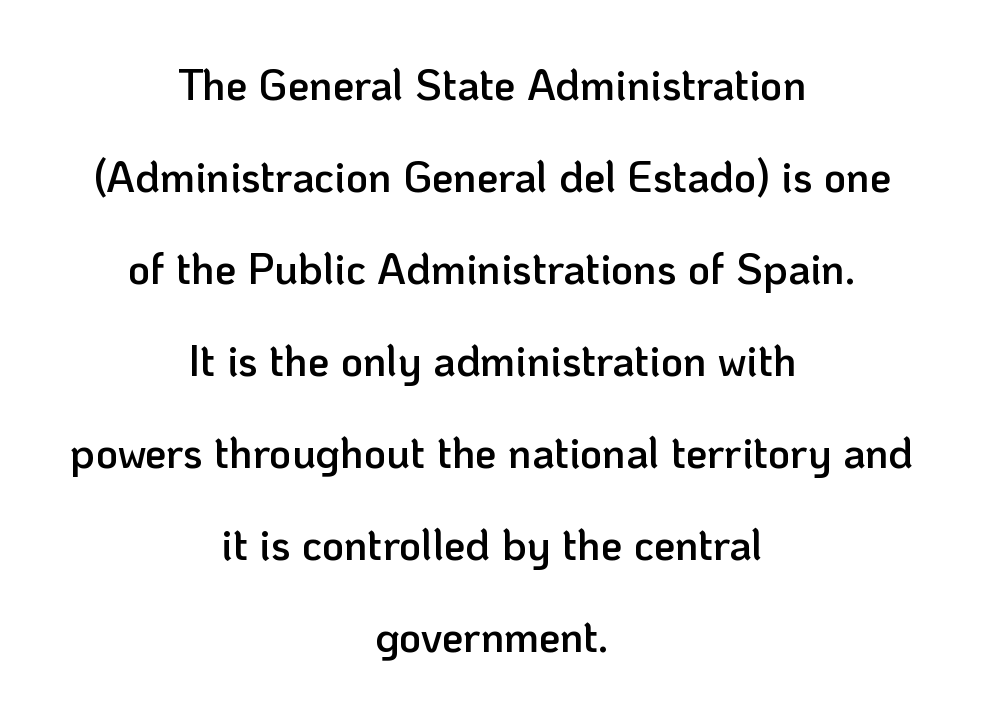
{"serif": "no", "italic": "no", "bold": "semi", "weight": "semibold", "width": "normal", "stroke_contrast": "low", "x_height": "medium", "monospaced": "no", "underline": "no", "align": "center", "line_spacing": "loose", "line_spacing_ratio": 2.14, "letter_spacing": "normal", "letter_spacing_em": 0.0, "glyph_px": 43}
